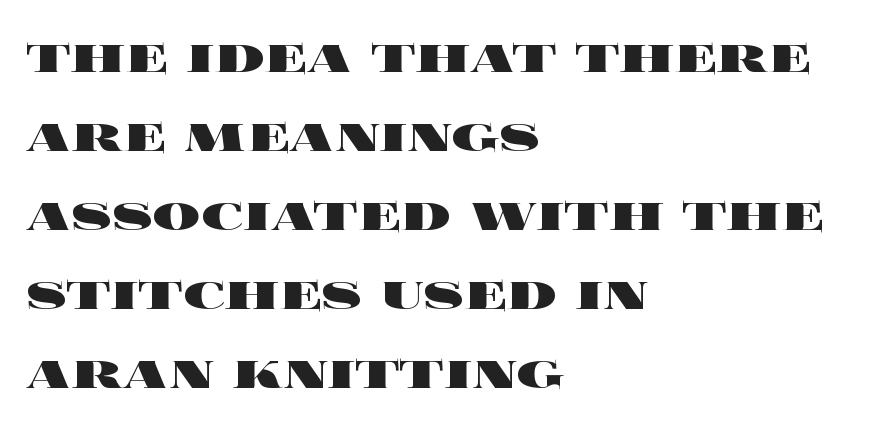
The image shows 59 px heavy, wide type, upright; set left-aligned, normal line spacing (1.34x), normal letter spacing, not underlined; a large x-height.
